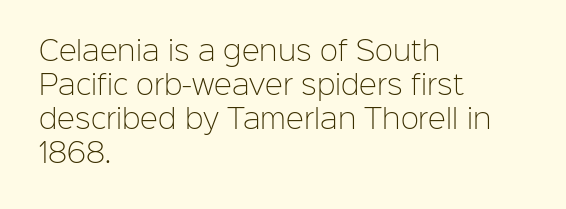
The image shows 27 px text type, upright; set left-aligned, normal line spacing (1.26x), normal letter spacing, not underlined.
